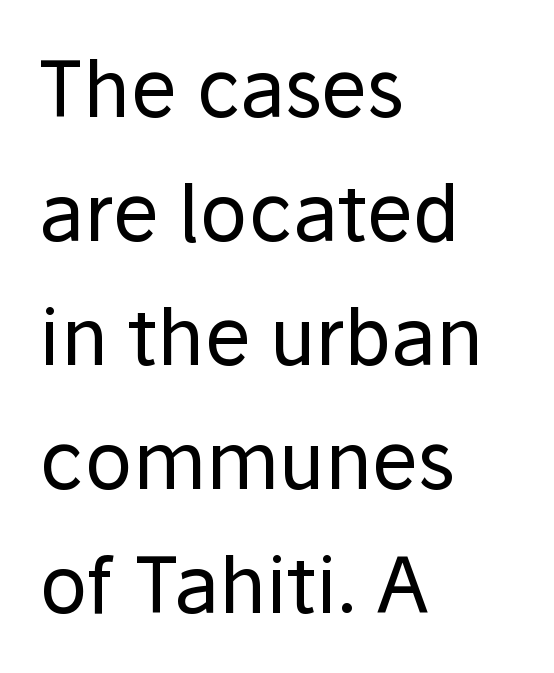
The image shows 78 px regular-weight sans-serif type, upright; set left-aligned, normal line spacing (1.59x), normal letter spacing, not underlined; low stroke contrast and a medium x-height.
